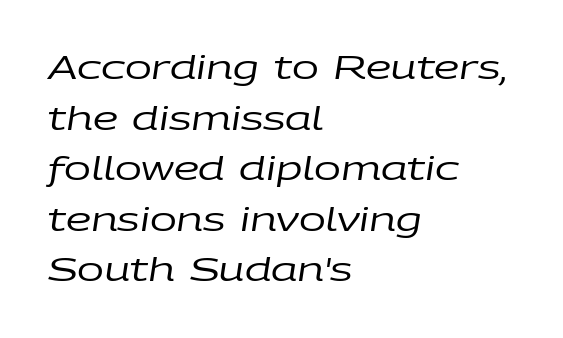
{"italic": "yes", "lean": "right", "slant_degrees": 9, "bold": "no", "weight": "regular", "width": "wide", "stroke_contrast": "low", "x_height": "large", "monospaced": "no", "underline": "no", "align": "left", "line_spacing": "normal", "line_spacing_ratio": 1.58, "letter_spacing": "normal", "letter_spacing_em": 0.0, "glyph_px": 32}
